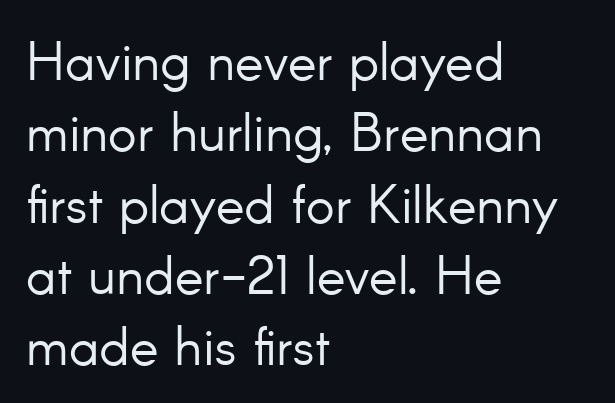
{"serif": "no", "italic": "no", "bold": "no", "weight": "light", "width": "normal", "stroke_contrast": "low", "x_height": "small", "monospaced": "no", "underline": "no", "align": "left", "line_spacing": "normal", "line_spacing_ratio": 1.32, "letter_spacing": "normal", "letter_spacing_em": 0.0, "glyph_px": 54}
